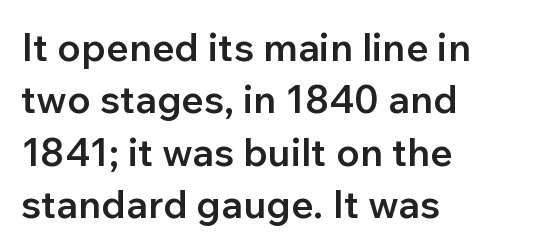
Q: Is the text bold? A: Semi-bold.
Q: Is the text italic (slanted)? A: No, it is upright.
Q: Is the typeface a serif or a sans-serif typeface? A: Sans-serif.
Q: Is the text underlined? A: No.
Q: How is the paragraph aligned? A: Left-aligned.
Q: Is the spacing between letters normal or unusually wide? A: Normal.
Q: Is the spacing between lines tight, normal or loose? A: Normal.
Q: Width (condensed, normal, or wide)? A: Normal.
Q: Stroke contrast? A: Low.
Q: x-height? A: Medium.
Q: Monospaced? A: No.
